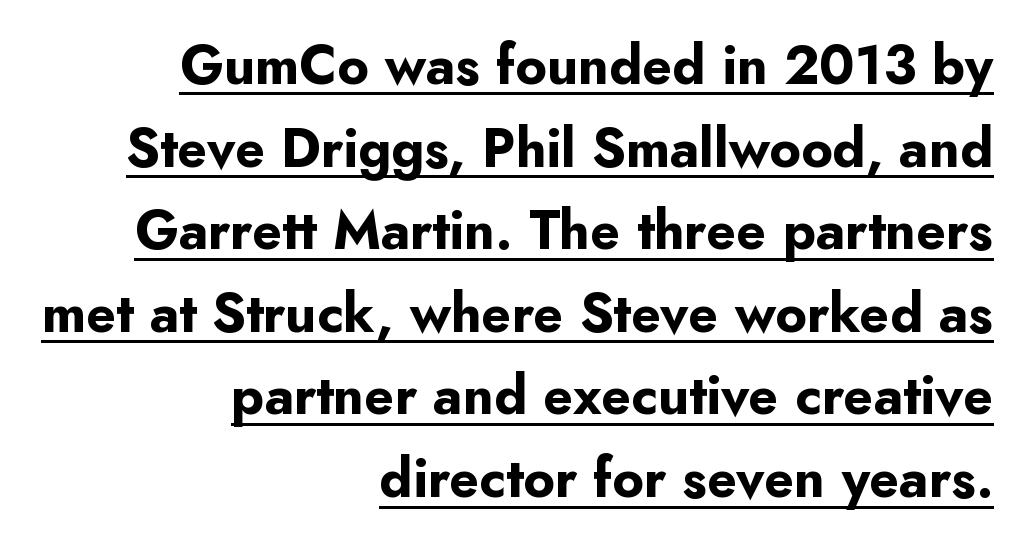
{"serif": "no", "italic": "no", "bold": "yes", "weight": "bold", "width": "normal", "stroke_contrast": "low", "x_height": "small", "monospaced": "no", "underline": "yes", "align": "right", "line_spacing": "normal", "line_spacing_ratio": 1.53, "letter_spacing": "normal", "letter_spacing_em": 0.0, "glyph_px": 54}
